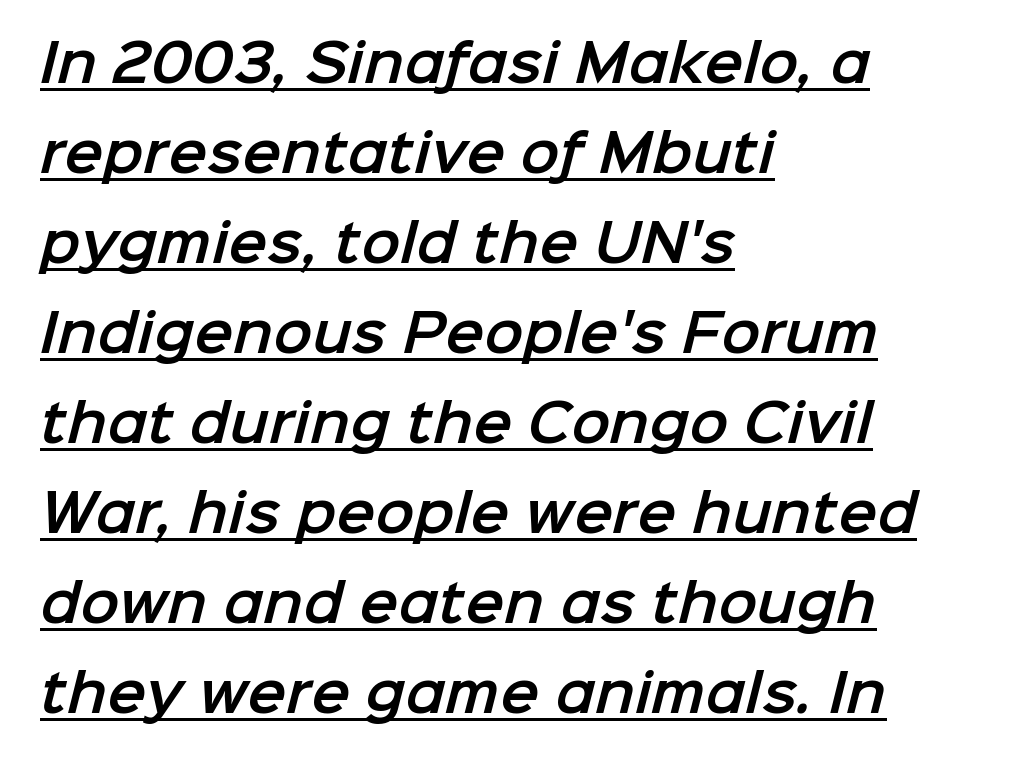
The image shows 52 px sans-serif type; set left-aligned, line spacing 1.73x, normal letter spacing, underlined; low stroke contrast and a medium x-height.
